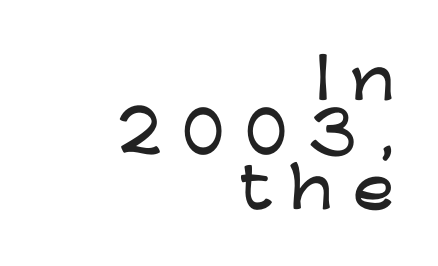
Q: Is the text italic (slanted)? A: No, it is upright.
Q: Is the typeface a serif or a sans-serif typeface? A: Sans-serif.
Q: Is the text underlined? A: No.
Q: How is the paragraph aligned? A: Right-aligned.
Q: Is the spacing between letters normal or unusually wide? A: Unusually wide.
Q: Is the spacing between lines tight, normal or loose? A: Tight.
Q: Width (condensed, normal, or wide)? A: Wide.
Q: Stroke contrast? A: Low.
Q: x-height? A: Medium.
Q: Monospaced? A: No.
